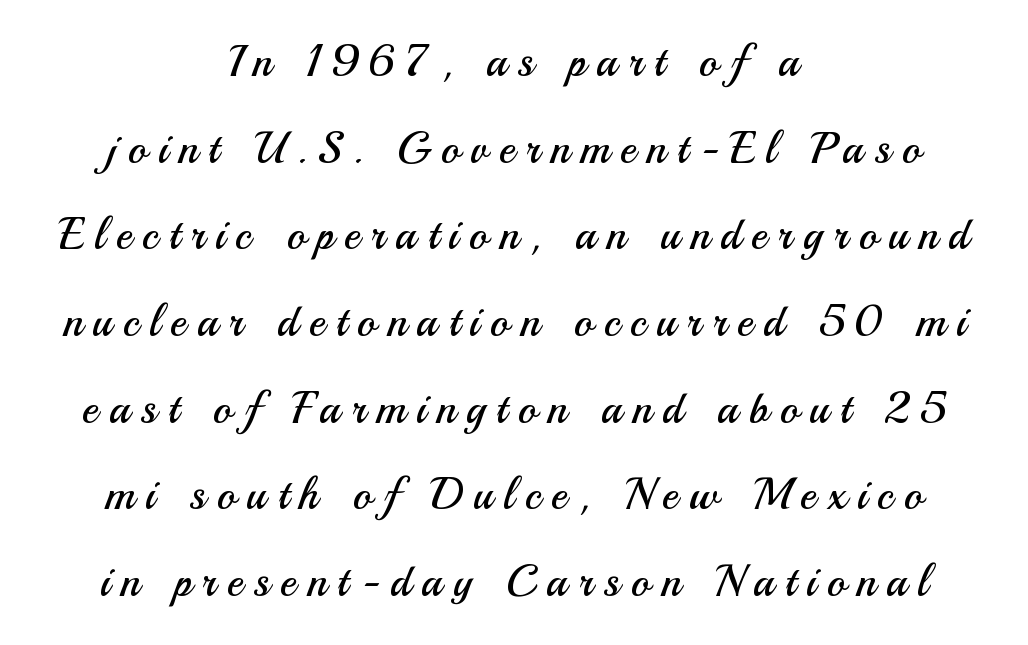
Q: Is the text bold? A: No.
Q: Is the text italic (slanted)? A: Yes.
Q: Is the typeface a serif or a sans-serif typeface? A: Sans-serif.
Q: Is the text underlined? A: No.
Q: How is the paragraph aligned? A: Centered.
Q: Is the spacing between letters normal or unusually wide? A: Unusually wide.
Q: Is the spacing between lines tight, normal or loose? A: Loose.
Q: Width (condensed, normal, or wide)? A: Normal.
Q: Stroke contrast? A: Medium.
Q: x-height? A: Small.
Q: Monospaced? A: No.
